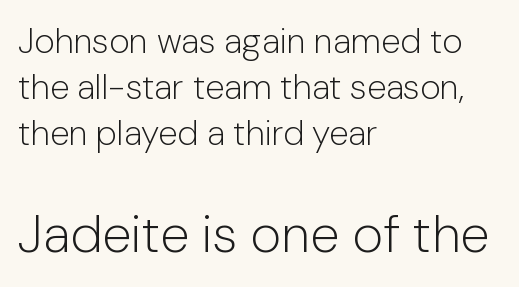
{"serif": "no", "italic": "no", "bold": "no", "weight": "light", "width": "normal", "stroke_contrast": "low", "x_height": "medium", "monospaced": "no", "underline": "no", "align": "left", "line_spacing": "normal", "line_spacing_ratio": 1.32, "letter_spacing": "normal", "letter_spacing_em": 0.0, "larger_block": "second", "size_ratio": 1.51, "glyph_px": 53}
